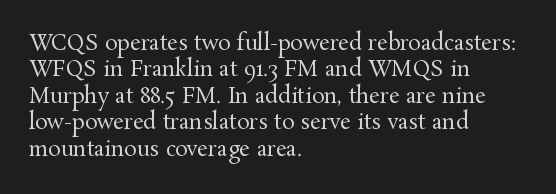
The rendering uses a moderate line-height, typical for paragraphs. Only glyphs here, with clear space below each row. The passage is arranged the way most books set body copy — flush left. Spacing between characters is what you'd get straight out of the box.
